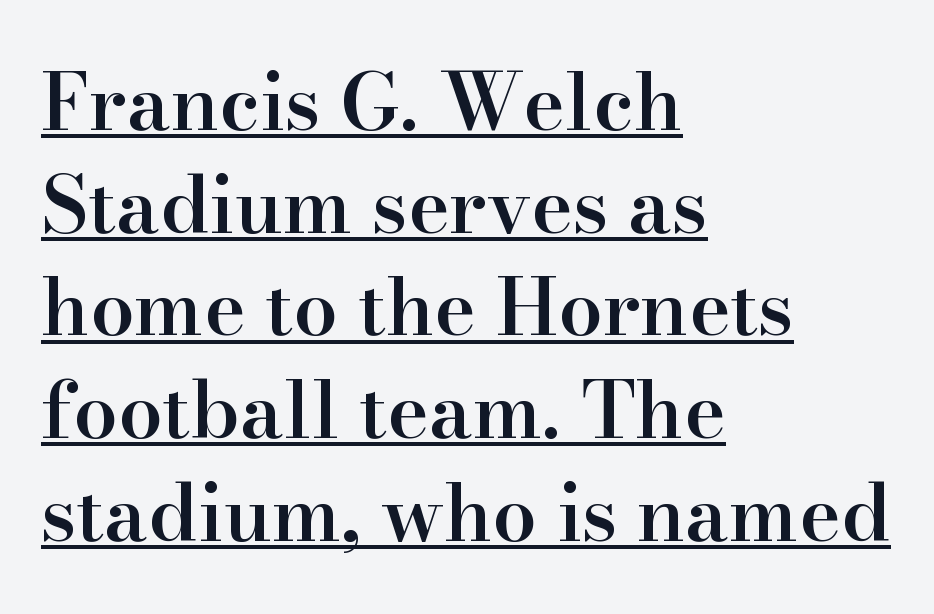
You could not count columns in this text — the font is proportionally spaced. These lines are composed in type with serifs. The letters stand upright; this is a roman face. What decoration does the sample have? An underline. Leading matches the norm, producing a regular column. The glyphs have the mass of a demibold cut, below bold.
